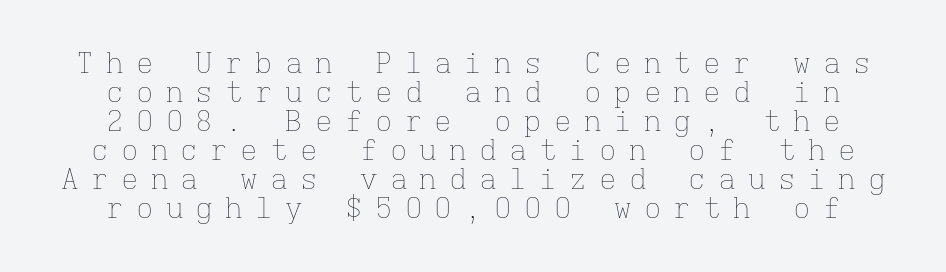
The image shows 29 px thin type, upright, monospaced; set tight line spacing (1.0x), unusually wide letter spacing (+0.43 em), not underlined; low stroke contrast and a medium x-height.
